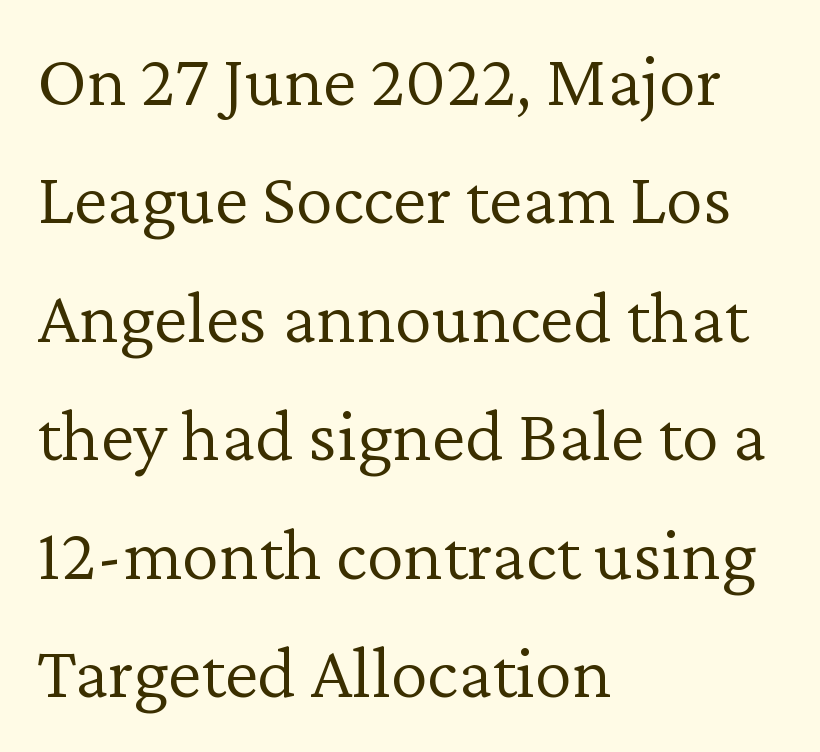
Designer's note — italics off, roman on. The font sits on the lighter half of the weight spectrum, regular included. This sample has the flowing, uneven cadence of proportional lettering. Observe the serifs anchoring each vertical stroke in this sample. Alignment: flush left.
